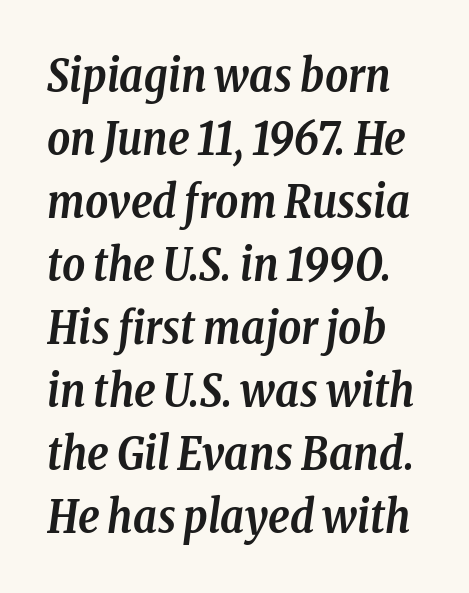
The image shows 45 px semibold, condensed serif type, italic (leaning right); set normal line spacing (1.4x), normal letter spacing, not underlined; low stroke contrast and a medium x-height.
